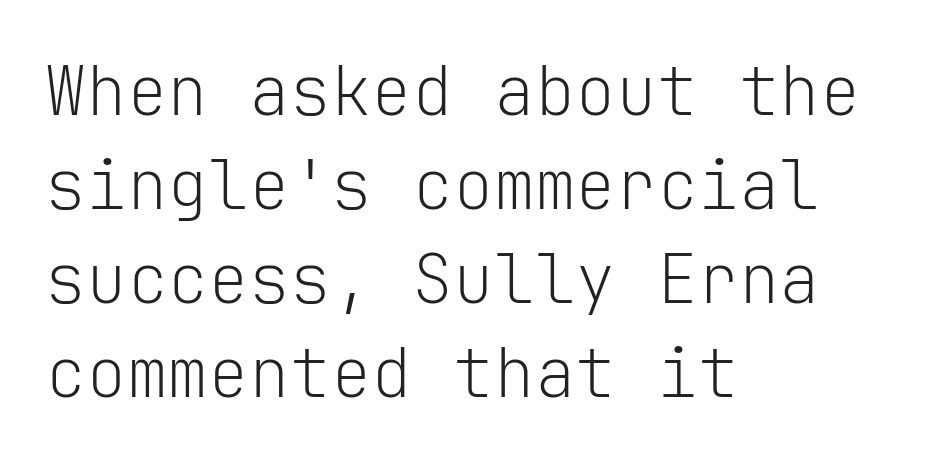
Notice how the passage keeps a crisp vertical edge on the left only. There is no visible air inserted between adjacent glyphs. Successive baselines arrive at the customary interval. These lines were composed using upright roman letters. This sample uses a sans-serif face. Only glyphs here, with clear space below each row.
